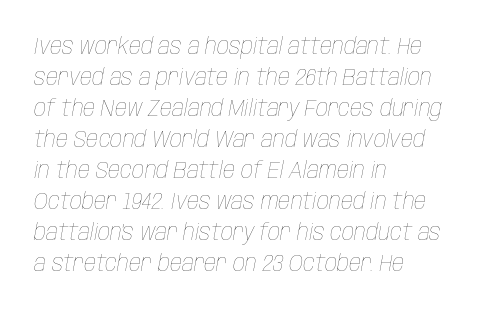
The image shows 24 px text type, italic (leaning right); set left-aligned, normal line spacing (1.29x), normal letter spacing, not underlined.
